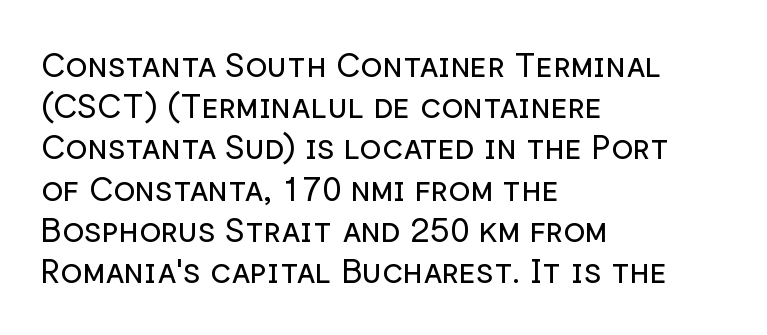
The image shows 33 px regular-weight sans-serif type, upright; set left-aligned, normal line spacing (1.25x), normal letter spacing, not underlined; low stroke contrast and a medium x-height.
